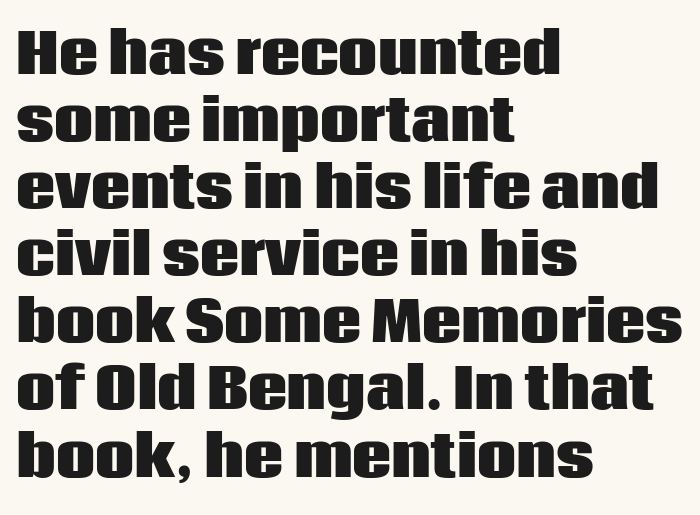
The image shows 55 px heavy sans-serif type, upright; set left-aligned, line spacing 1.22x, normal letter spacing, not underlined; low stroke contrast and a large x-height.
